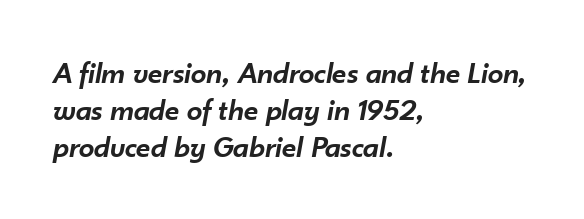
Q: Is the text bold? A: Semi-bold.
Q: Is the text italic (slanted)? A: Yes, it leans right by about 10 degrees.
Q: Is the text underlined? A: No.
Q: How is the paragraph aligned? A: Left-aligned.
Q: Is the spacing between letters normal or unusually wide? A: Normal.
Q: Width (condensed, normal, or wide)? A: Normal.
Q: Stroke contrast? A: Low.
Q: x-height? A: Small.
Q: Monospaced? A: No.
